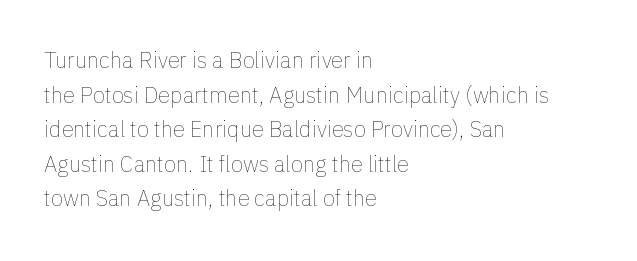
Q: Is the text bold? A: No.
Q: Is the text italic (slanted)? A: No, it is upright.
Q: Is the text underlined? A: No.
Q: How is the paragraph aligned? A: Left-aligned.
Q: Is the spacing between letters normal or unusually wide? A: Normal.
Q: Is the spacing between lines tight, normal or loose? A: Normal.
